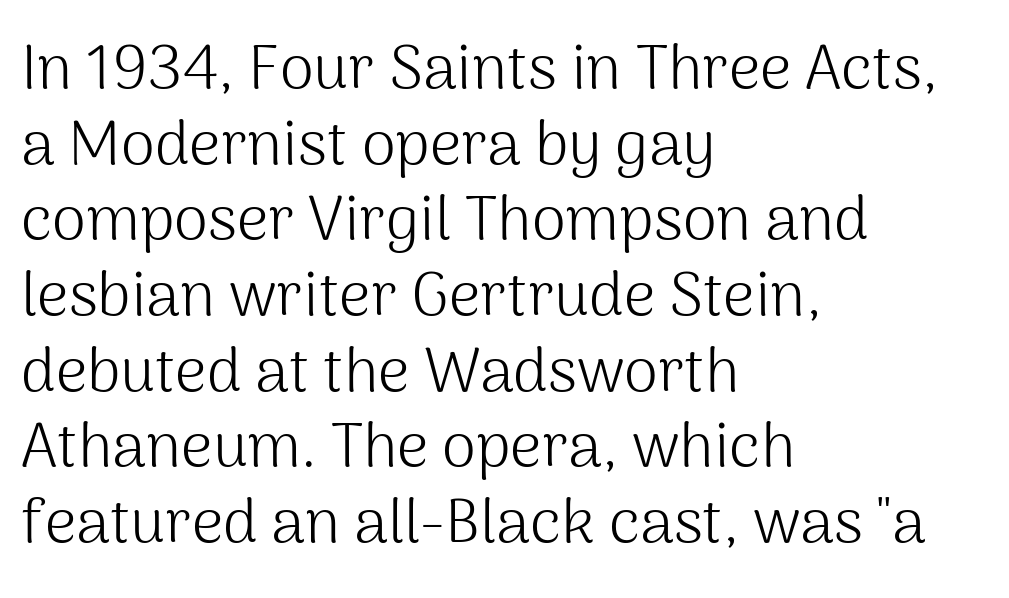
{"serif": "no", "italic": "no", "bold": "no", "weight": "light", "width": "normal", "stroke_contrast": "medium", "x_height": "medium", "monospaced": "no", "underline": "no", "align": "left", "line_spacing_ratio": 1.22, "letter_spacing": "normal", "letter_spacing_em": 0.0, "glyph_px": 62}
